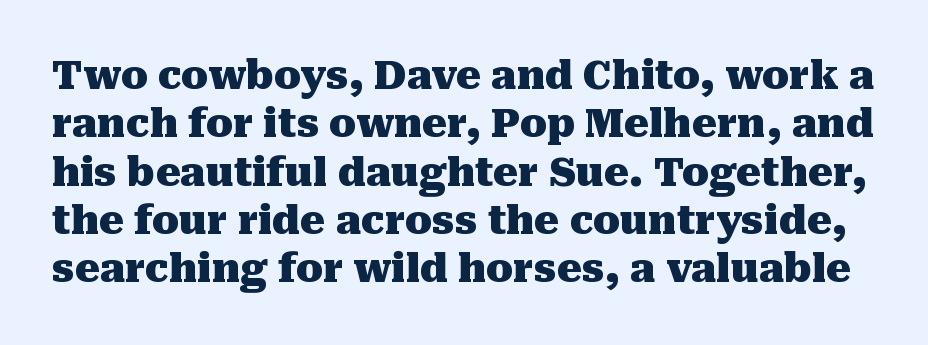
This is the regular roman posture of the typeface. Look at the stroke-to-counter ratio: heavy, a bold. The space beneath each line is pristine and unruled. Look at the tracking — it's just the regular setting, nothing added.
